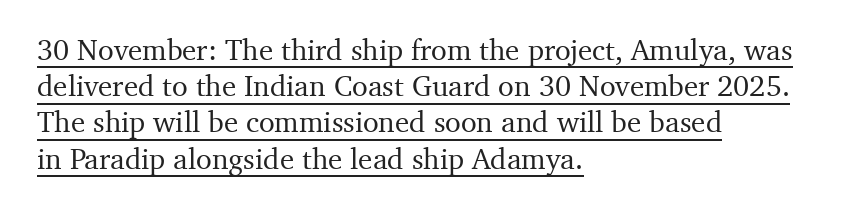
{"serif": "yes", "italic": "no", "width": "normal", "stroke_contrast": "medium", "x_height": "medium", "monospaced": "no", "underline": "yes", "align": "left", "line_spacing": "normal", "line_spacing_ratio": 1.25, "letter_spacing": "normal", "letter_spacing_em": 0.0, "glyph_px": 29}
